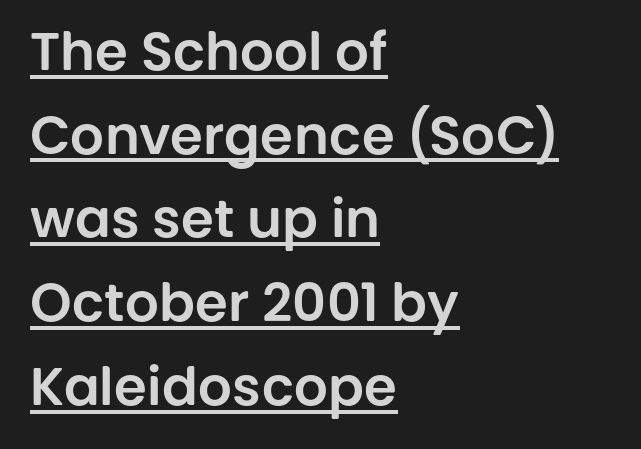
Q: Is the text italic (slanted)? A: No, it is upright.
Q: Is the typeface a serif or a sans-serif typeface? A: Sans-serif.
Q: Is the text underlined? A: Yes.
Q: How is the paragraph aligned? A: Left-aligned.
Q: Is the spacing between letters normal or unusually wide? A: Normal.
Q: Is the spacing between lines tight, normal or loose? A: Normal.
Q: Width (condensed, normal, or wide)? A: Normal.
Q: Stroke contrast? A: Low.
Q: x-height? A: Large.
Q: Monospaced? A: No.
